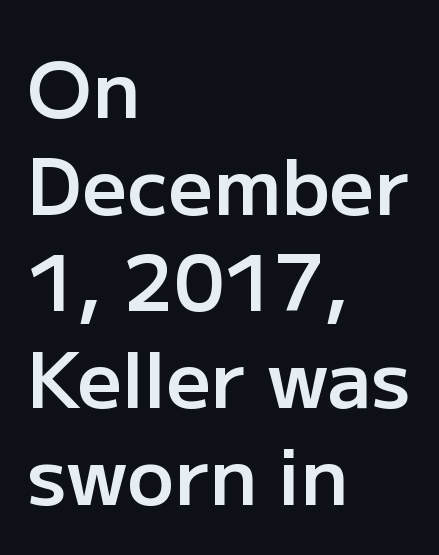
Bold? Not quite — semibold, heavier than regular but stopping short. You could not count columns in this text — the font is proportionally spaced. Notice how the stems are strictly vertical — no italics here. The zone under the glyphs is completely vacant. Typographically, this falls in the sans-serif category. Every row of glyphs begins at an identical x-position on the left.
